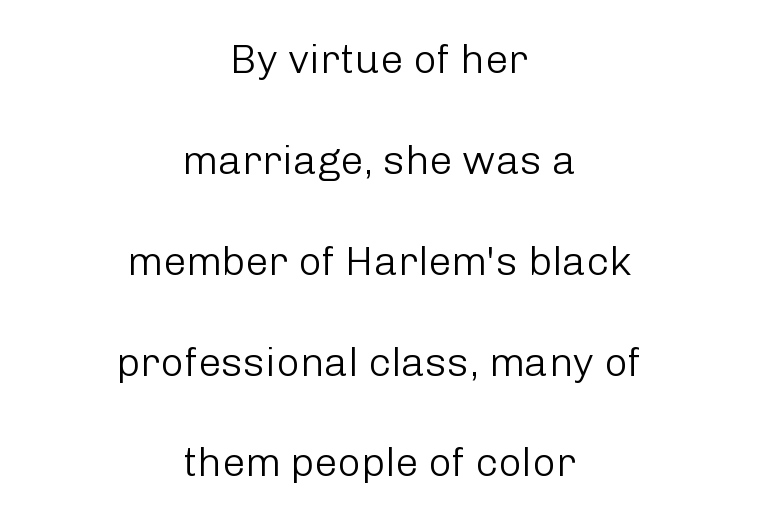
Letterform terminals end flat and unadorned throughout the passage. Interline gaps are noticeably wide in this sample. Nothing unusual about the tracking: characters are spaced as the font intends. Alignment: centered. The space directly below the letters is spotless.
